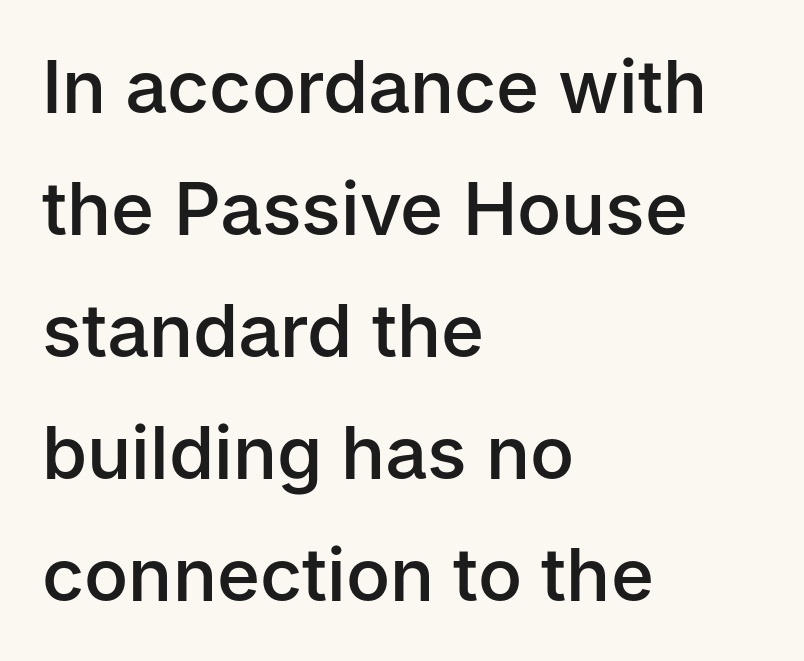
{"serif": "no", "italic": "no", "bold": "semi", "weight": "semibold", "width": "normal", "stroke_contrast": "low", "x_height": "medium", "monospaced": "no", "underline": "no", "align": "left", "line_spacing": "normal", "line_spacing_ratio": 1.67, "letter_spacing": "normal", "letter_spacing_em": 0.0, "glyph_px": 73}
